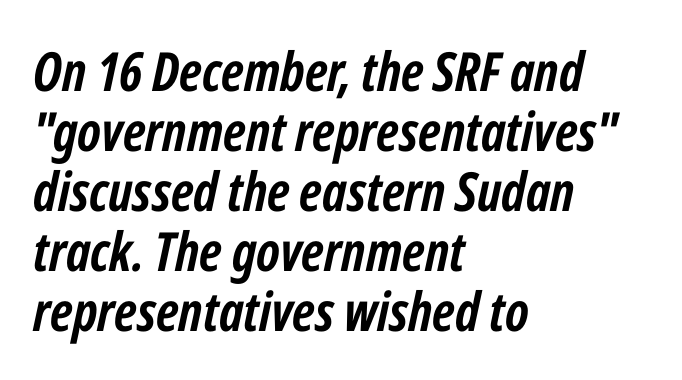
{"italic": "yes", "lean": "right", "slant_degrees": 12, "bold": "yes", "weight": "semibold", "width": "condensed", "stroke_contrast": "low", "x_height": "medium", "monospaced": "no", "underline": "no", "align": "left", "line_spacing": "tight", "line_spacing_ratio": 1.11, "letter_spacing": "normal", "letter_spacing_em": 0.0, "glyph_px": 54}
